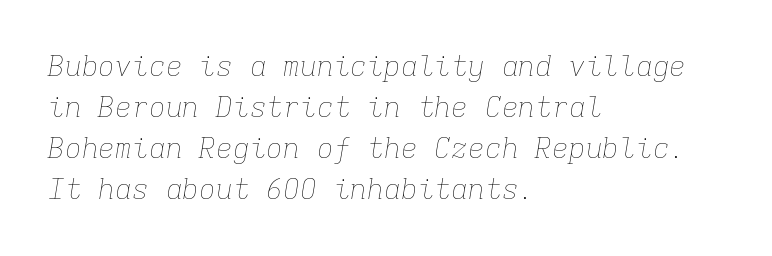
The image shows 28 px thin type, italic (leaning right), monospaced; set left-aligned, normal line spacing (1.47x), normal letter spacing, not underlined; low stroke contrast and a medium x-height.
